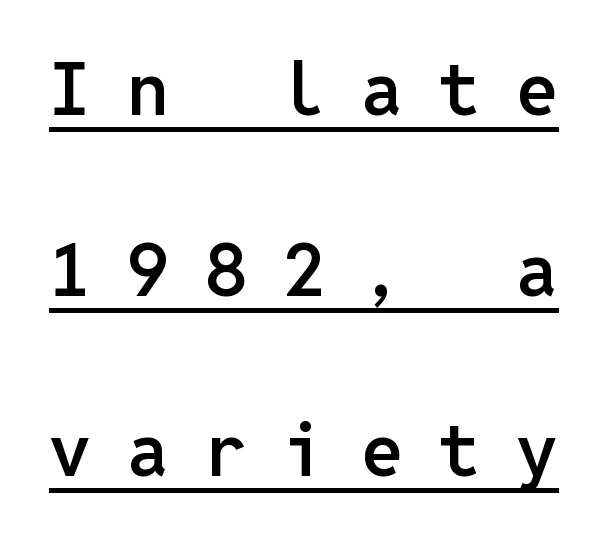
Q: Is the text bold? A: Semi-bold.
Q: Is the text italic (slanted)? A: No, it is upright.
Q: Is the typeface a serif or a sans-serif typeface? A: Sans-serif.
Q: Is the text underlined? A: Yes.
Q: Is the spacing between letters normal or unusually wide? A: Unusually wide.
Q: Is the spacing between lines tight, normal or loose? A: Loose.
Q: Width (condensed, normal, or wide)? A: Normal.
Q: Stroke contrast? A: Low.
Q: x-height? A: Medium.
Q: Monospaced? A: Yes.
